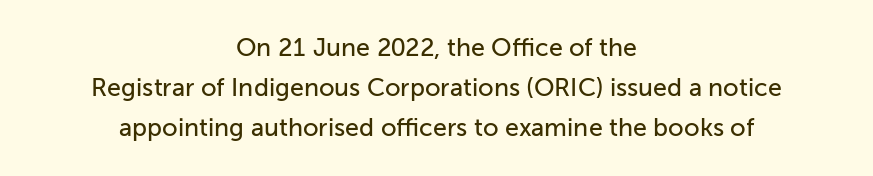
{"italic": "no", "underline": "no", "align": "center", "line_spacing": "normal", "line_spacing_ratio": 1.61, "letter_spacing": "normal", "letter_spacing_em": 0.0, "glyph_px": 25}
